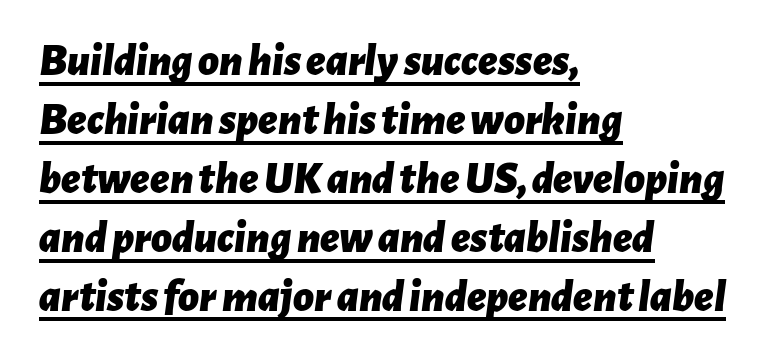
Q: Is the text bold? A: Yes.
Q: Is the text italic (slanted)? A: Yes, it leans right by about 7 degrees.
Q: Is the text underlined? A: Yes.
Q: How is the paragraph aligned? A: Left-aligned.
Q: Is the spacing between letters normal or unusually wide? A: Normal.
Q: Is the spacing between lines tight, normal or loose? A: Normal.
Q: Width (condensed, normal, or wide)? A: Normal.
Q: Stroke contrast? A: Low.
Q: x-height? A: Medium.
Q: Monospaced? A: No.
